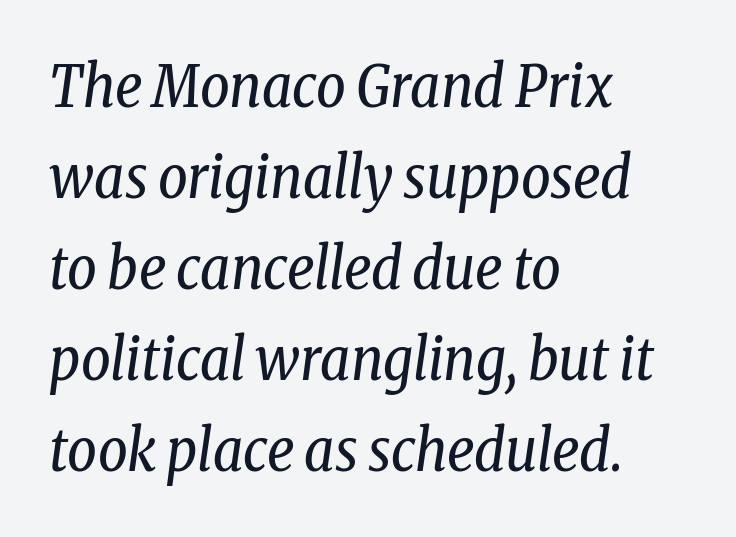
Italic? Definitely — the glyphs are oblique. Does the type have serifs? Yes, each stem ends in a small foot. Observe the ordinary spacing: letters are neighbours, not strangers. This block has exactly the height ordinary leading produces. A quiet, ordinary-to-light weight characterises the typeface.
